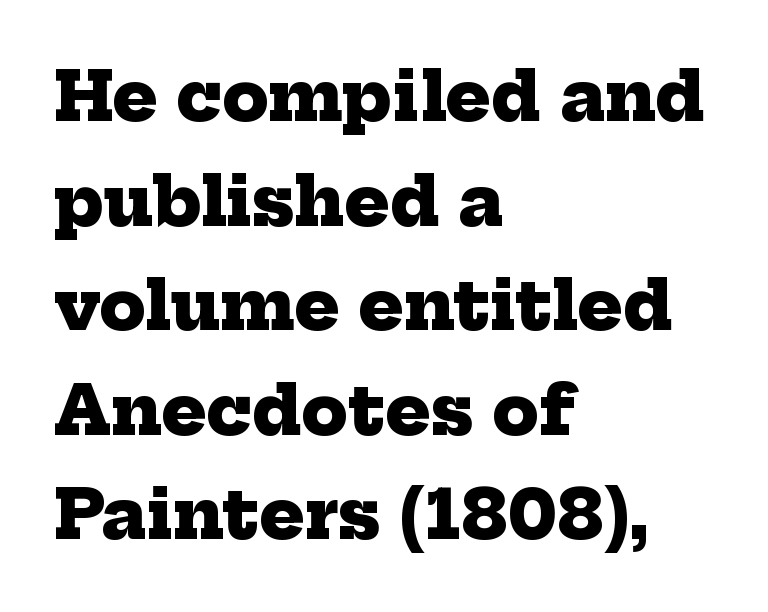
Q: Is the text bold? A: Yes.
Q: Is the typeface a serif or a sans-serif typeface? A: Serif.
Q: Is the text underlined? A: No.
Q: How is the paragraph aligned? A: Left-aligned.
Q: Is the spacing between letters normal or unusually wide? A: Normal.
Q: Is the spacing between lines tight, normal or loose? A: Normal.
Q: Width (condensed, normal, or wide)? A: Normal.
Q: Stroke contrast? A: Low.
Q: x-height? A: Medium.
Q: Monospaced? A: No.
